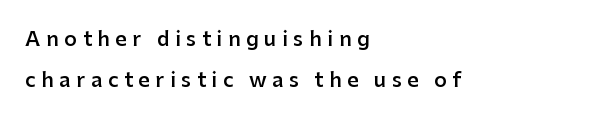
{"italic": "no", "bold": "semi", "underline": "no", "align": "left", "line_spacing": "loose", "line_spacing_ratio": 2.04, "letter_spacing": "wide", "letter_spacing_em": 0.28, "glyph_px": 20}
